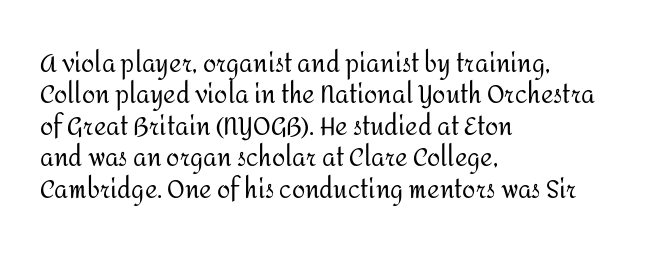
The image shows 24 px text type, upright; set left-aligned, normal line spacing (1.31x), normal letter spacing, not underlined.
